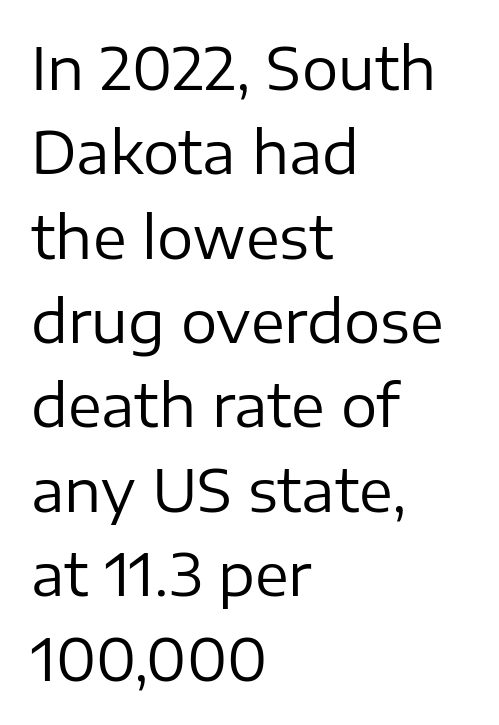
The face used here is rendered with its standard letterfit. Unmarked baselines from the first word to the last. You can tell it's not italic because the verticals are truly vertical. The font family rendered here belongs to the sans-serif group.
